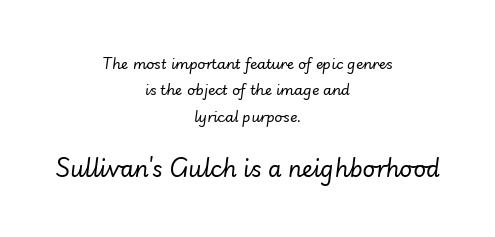
{"italic": "yes", "lean": "right", "slant_degrees": 7, "bold": "no", "underline": "no", "align": "center", "line_spacing_ratio": 1.88, "letter_spacing": "normal", "letter_spacing_em": 0.0, "larger_block": "second", "size_ratio": 1.57, "glyph_px": 22}
